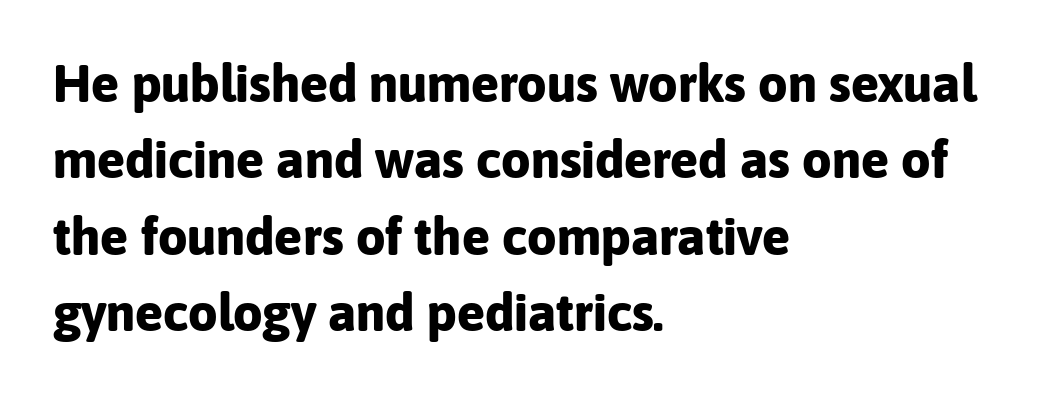
{"serif": "no", "italic": "no", "bold": "yes", "weight": "bold", "width": "normal", "stroke_contrast": "low", "x_height": "medium", "monospaced": "no", "underline": "no", "align": "left", "line_spacing": "normal", "line_spacing_ratio": 1.47, "letter_spacing": "normal", "letter_spacing_em": 0.0, "glyph_px": 52}
